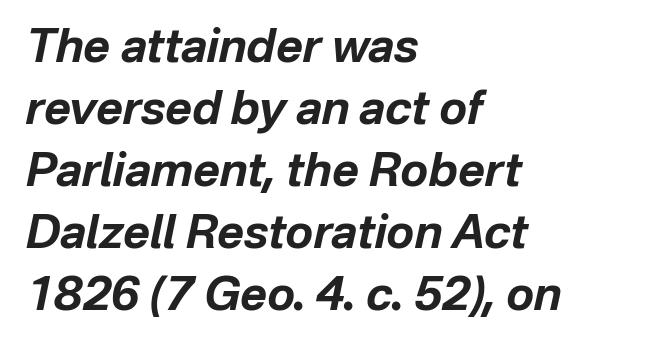
The image shows 46 px bold type, italic (leaning right); set left-aligned, normal line spacing (1.35x), normal letter spacing, not underlined; low stroke contrast and a medium x-height.
